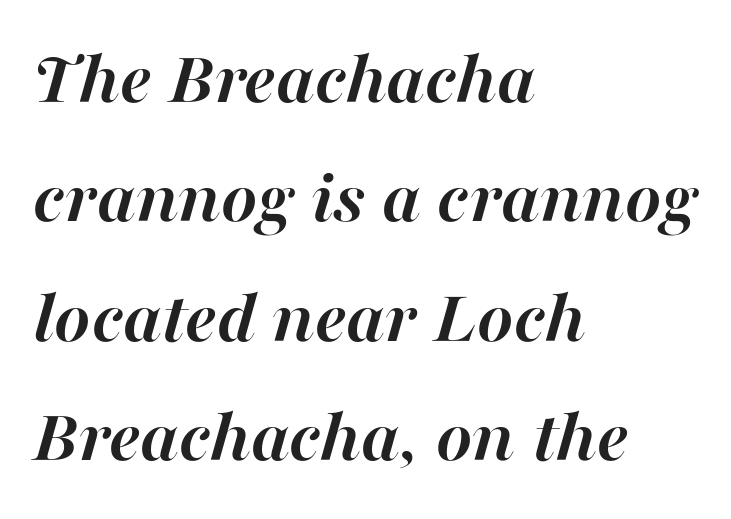
{"italic": "yes", "lean": "right", "slant_degrees": 16, "bold": "yes", "weight": "semibold", "width": "normal", "stroke_contrast": "high", "x_height": "medium", "monospaced": "no", "underline": "no", "align": "left", "line_spacing": "normal", "line_spacing_ratio": 1.55, "letter_spacing": "normal", "letter_spacing_em": 0.0, "glyph_px": 77}
